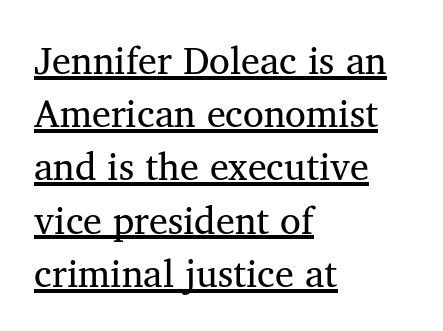
The image shows 38 px regular-weight serif type, upright; set left-aligned, normal line spacing (1.4x), normal letter spacing, underlined; medium stroke contrast and a medium x-height.
